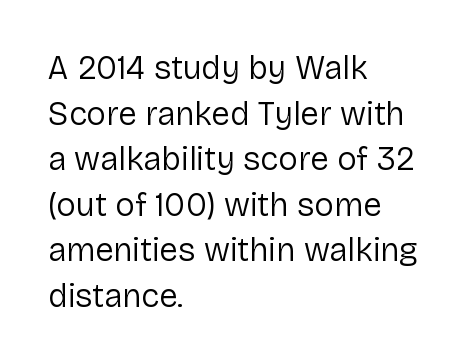
The image shows 33 px regular-weight sans-serif type, upright; set left-aligned, normal line spacing (1.38x), normal letter spacing, not underlined; low stroke contrast and a medium x-height.
